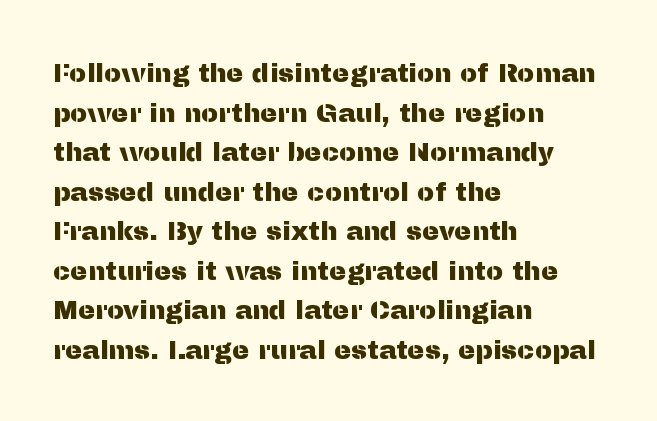
Interline gaps are of average width in this sample. The type sits square on the baseline with zero lean. Just letters on the line, the space beneath them empty. Students, note that the glyphs here touch the page at normal intervals. The rendering anchors every line to the left-hand side.
